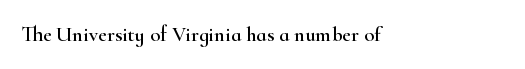
The text block is weighted toward the left margin, trailing off unevenly rightward. A typesetter would call this zero additional tracking. Check under the words: just untouched page. The specimen reads as upright at a glance.
